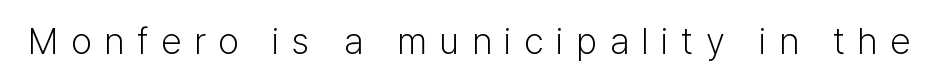
These lines are rendered in a variable-pitch font. Underline: absent. Font category for this specimen: sans-serif. Tracking here is generous; glyphs stand well apart from one another.
